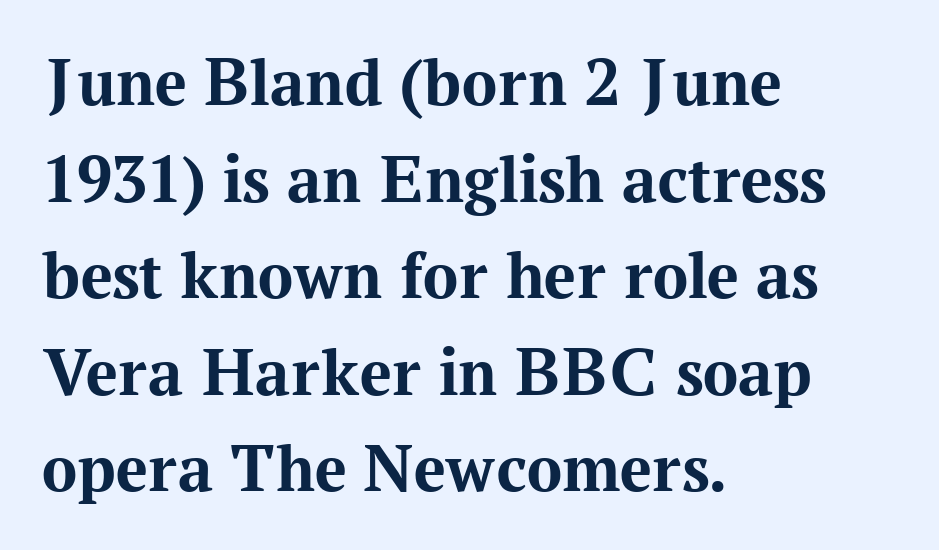
The image shows 70 px bold serif type, upright; set left-aligned, normal line spacing (1.38x), normal letter spacing, not underlined; medium stroke contrast and a medium x-height.
